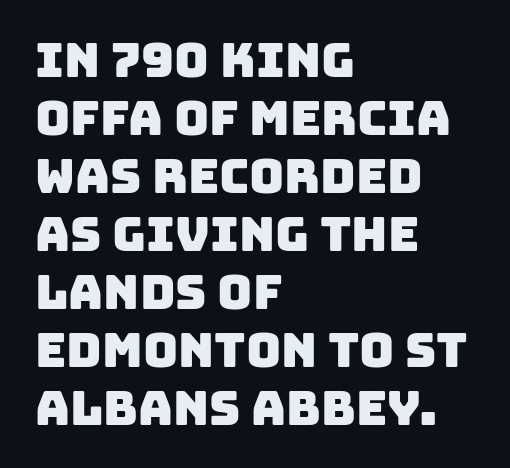
Reading down the block, your eye returns to a fixed left position each line. Any mark beneath the type? The region is blank. The font family rendered here belongs to the sans-serif group. Here the designer chose a conventional face with non-uniform glyph widths. Here the glyphs are tracked normally, forming tight word shapes.
